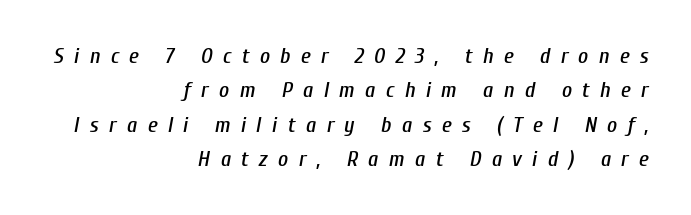
Q: Is the text italic (slanted)? A: Yes, it leans right by about 10 degrees.
Q: Is the text underlined? A: No.
Q: How is the paragraph aligned? A: Right-aligned.
Q: Is the spacing between letters normal or unusually wide? A: Unusually wide.
Q: Is the spacing between lines tight, normal or loose? A: Normal.
